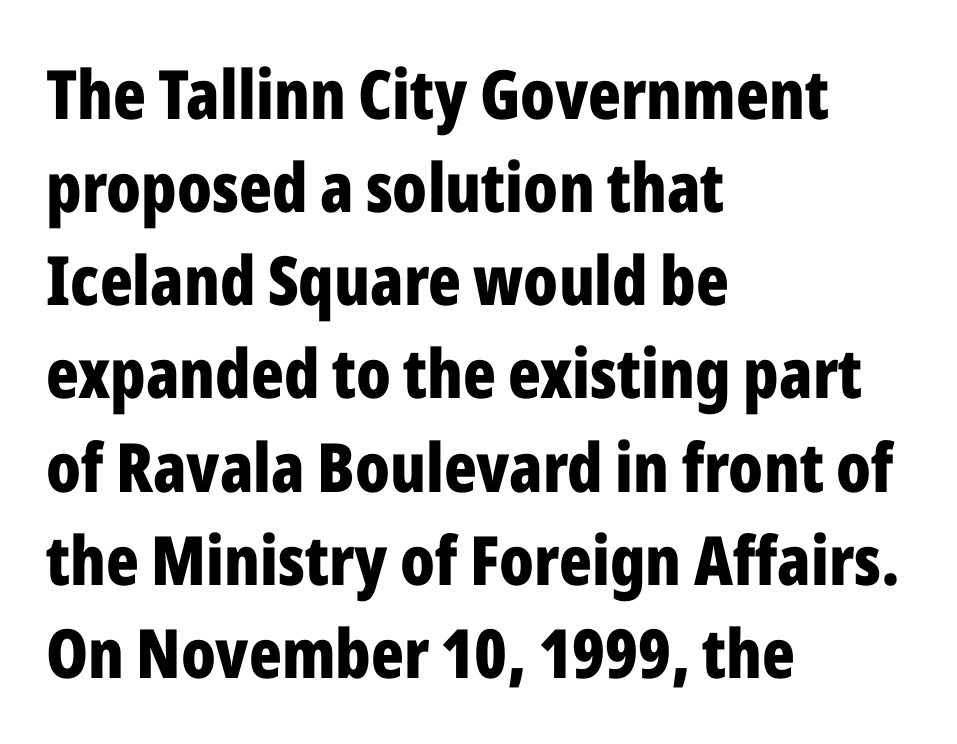
{"serif": "no", "italic": "no", "bold": "yes", "weight": "bold", "width": "condensed", "stroke_contrast": "low", "x_height": "medium", "monospaced": "no", "underline": "no", "align": "left", "line_spacing": "normal", "line_spacing_ratio": 1.37, "letter_spacing": "normal", "letter_spacing_em": 0.0, "glyph_px": 68}
